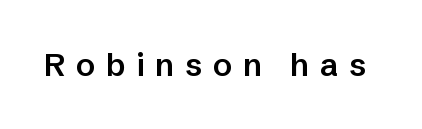
{"serif": "no", "italic": "no", "bold": "semi", "weight": "semibold", "width": "normal", "stroke_contrast": "low", "x_height": "medium", "monospaced": "no", "underline": "no", "letter_spacing": "wide", "letter_spacing_em": 0.33, "glyph_px": 32}
